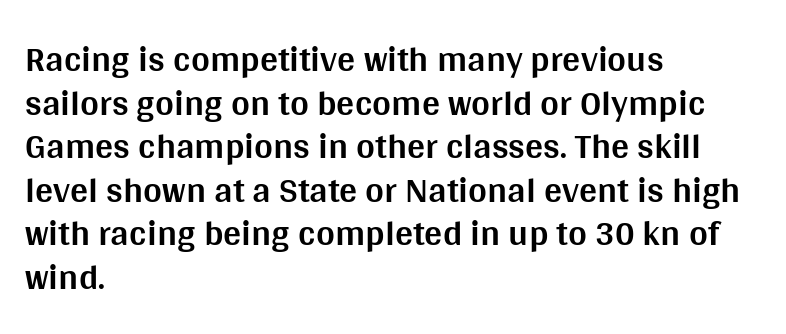
Q: Is the text bold? A: Yes.
Q: Is the text italic (slanted)? A: No, it is upright.
Q: Is the typeface a serif or a sans-serif typeface? A: Sans-serif.
Q: Is the text underlined? A: No.
Q: How is the paragraph aligned? A: Left-aligned.
Q: Is the spacing between letters normal or unusually wide? A: Normal.
Q: Width (condensed, normal, or wide)? A: Normal.
Q: Stroke contrast? A: Medium.
Q: x-height? A: Large.
Q: Monospaced? A: No.
